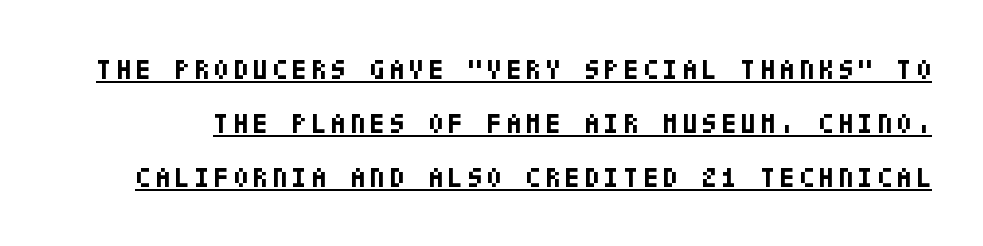
Every stem runs plumb, perpendicular to the baseline. Like a heading marked for emphasis, these lines bear an underscore. Letterform terminals end flat and unadorned throughout the passage. Loosely led — the rows are spread out. The strokes are fattened all the way to bold.
